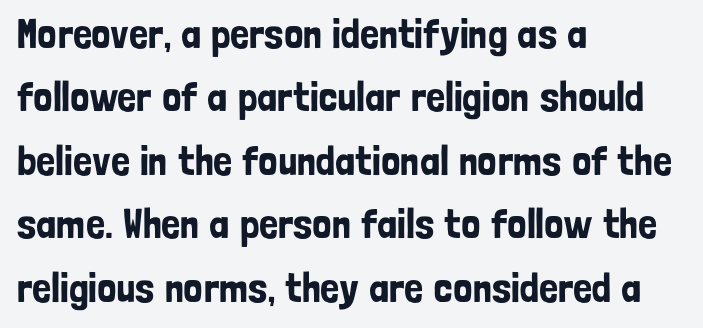
{"serif": "no", "italic": "no", "width": "condensed", "stroke_contrast": "low", "x_height": "medium", "monospaced": "no", "underline": "no", "align": "left", "line_spacing": "normal", "line_spacing_ratio": 1.51, "letter_spacing": "normal", "letter_spacing_em": 0.0, "glyph_px": 42}
